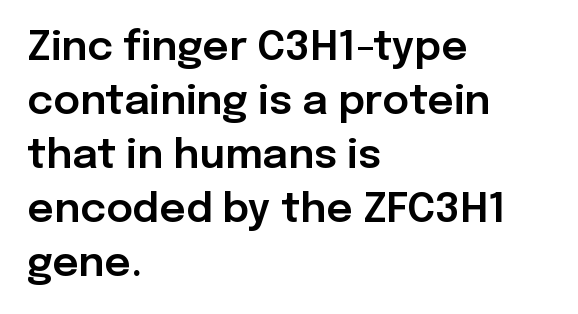
The image shows 41 px sans-serif type, upright; set left-aligned, normal line spacing (1.32x), normal letter spacing, not underlined; low stroke contrast and a medium x-height.
